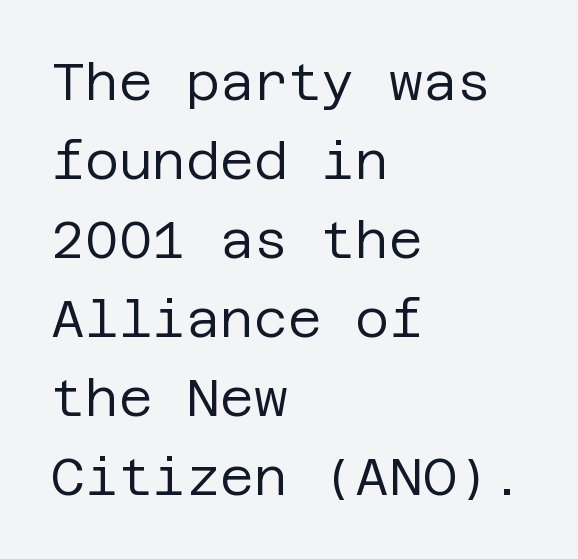
The image shows 52 px regular-weight sans-serif type, upright; set left-aligned, normal line spacing (1.52x), normal letter spacing, not underlined; low stroke contrast and a large x-height.
